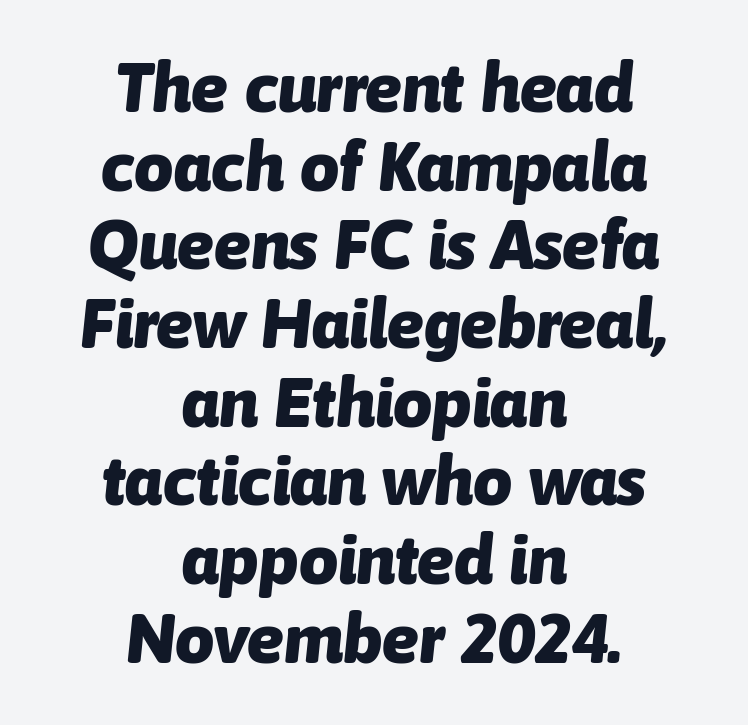
The image shows 69 px heavy type, italic (leaning right); set centered, tight line spacing (1.14x), normal letter spacing, not underlined; low stroke contrast and a medium x-height.
